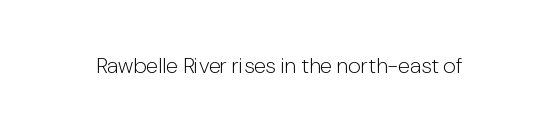
{"italic": "no", "bold": "no", "underline": "no", "letter_spacing": "normal", "letter_spacing_em": 0.0, "glyph_px": 22}
